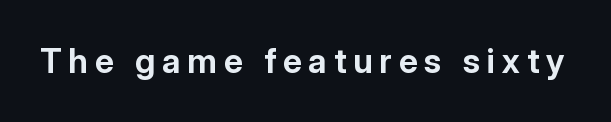
Q: Is the text bold? A: Yes.
Q: Is the text italic (slanted)? A: No, it is upright.
Q: Is the typeface a serif or a sans-serif typeface? A: Sans-serif.
Q: Is the text underlined? A: No.
Q: Is the spacing between letters normal or unusually wide? A: Unusually wide.
Q: Width (condensed, normal, or wide)? A: Normal.
Q: Stroke contrast? A: Low.
Q: x-height? A: Medium.
Q: Monospaced? A: No.
